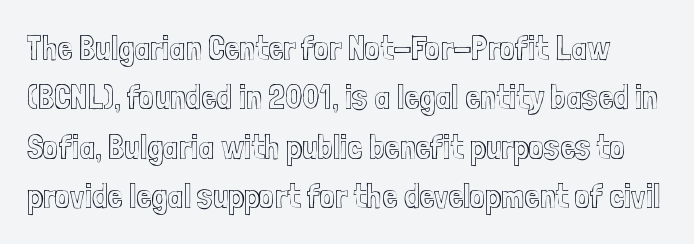
The image shows 34 px condensed type, upright; set normal line spacing (1.45x), normal letter spacing, not underlined; a medium x-height.
